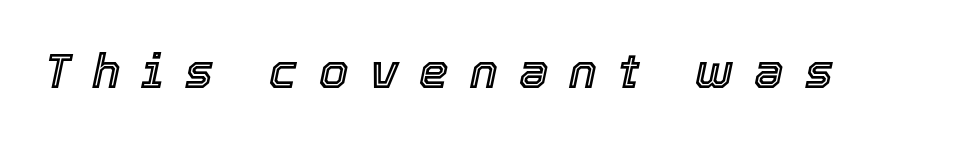
Q: Is the text italic (slanted)? A: Yes, it leans right by about 12 degrees.
Q: Is the text underlined? A: No.
Q: Is the spacing between letters normal or unusually wide? A: Unusually wide.
Q: Width (condensed, normal, or wide)? A: Normal.
Q: x-height? A: Medium.
Q: Monospaced? A: No.
